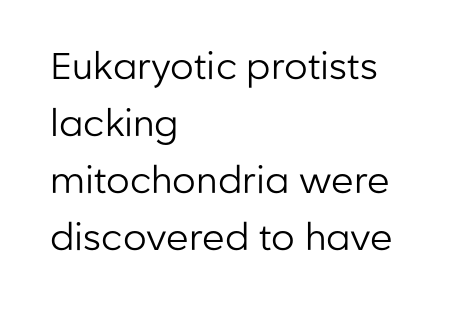
The type sits square on the baseline with zero lean. The letterforms sit shoulder to shoulder at normal distance. Honestly, the row spacing looks completely unremarkable. Letterform terminals end flat and unadorned throughout the passage. The font is comparable to plain body text, perhaps lighter. The area under the type is left untouched.
